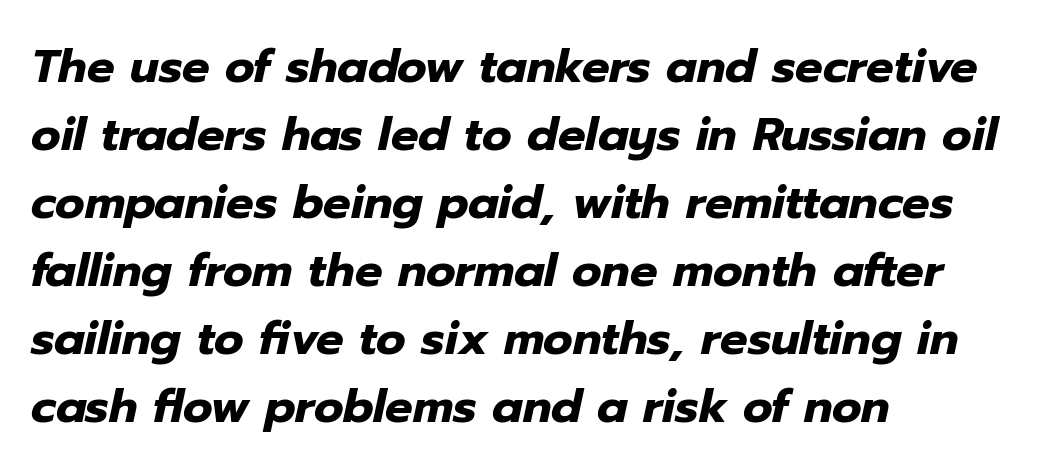
If you drew a ruler down the left edge, every line would touch it. The glyphs are unaccompanied by any horizontal stroke below them. Leading: standard. Tracking here is standard; glyphs follow each other at the usual distance. Looks like regular typesetting: each glyph gets only the width it needs.
